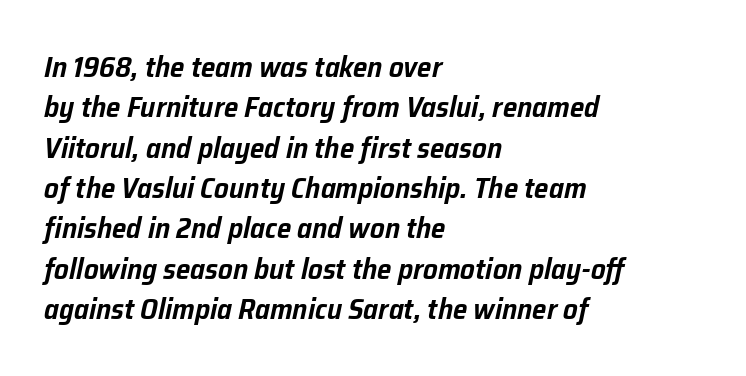
No extra tracking has been applied to these lines. The passage shown is typed in a proportional face where columns would drift. Any mark beneath the type? The region is blank. Slanted lettering throughout.
